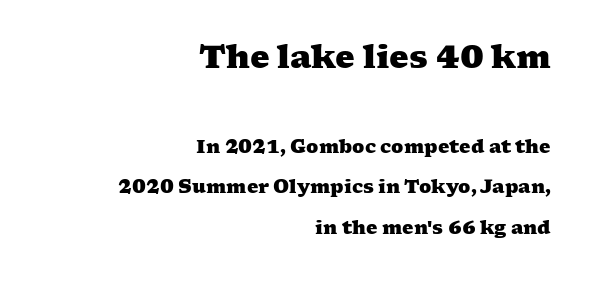
The image shows 31 px heavy, wide serif type; set right-aligned, loose line spacing (2.25x), normal letter spacing, not underlined; the first (top) block is 1.72x larger; medium stroke contrast and a medium x-height.
